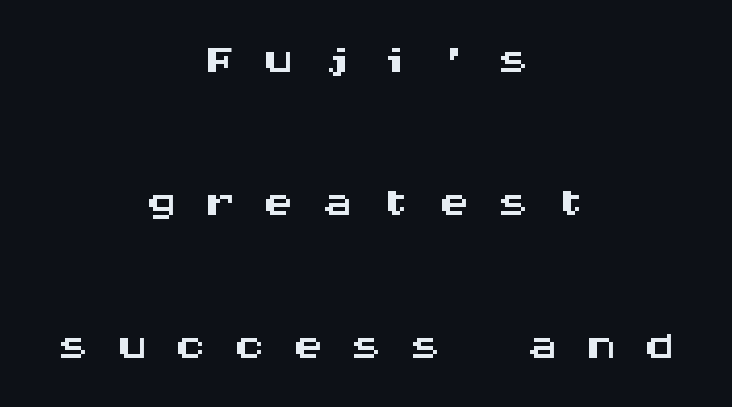
The image shows 63 px wide sans-serif type, upright, monospaced; set centered, loose line spacing (2.27x), unusually wide letter spacing (+0.43 em), not underlined; medium stroke contrast and a large x-height.
